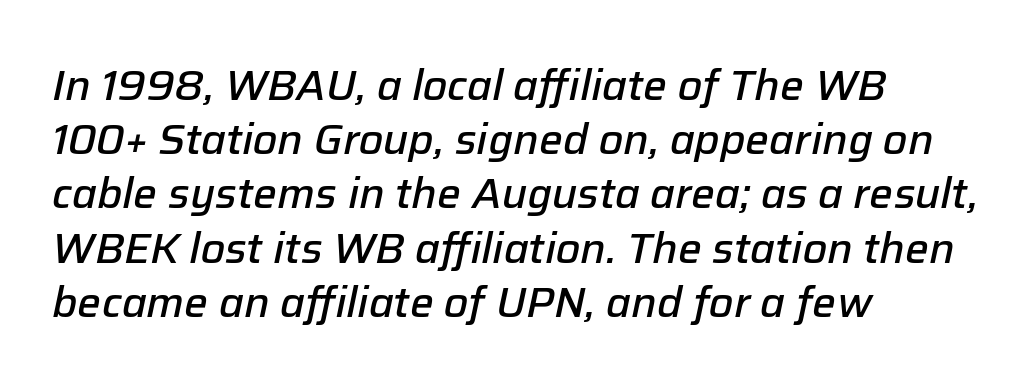
The image shows 42 px semibold type, italic (leaning right); set left-aligned, normal line spacing (1.29x), normal letter spacing, not underlined; low stroke contrast and a medium x-height.
